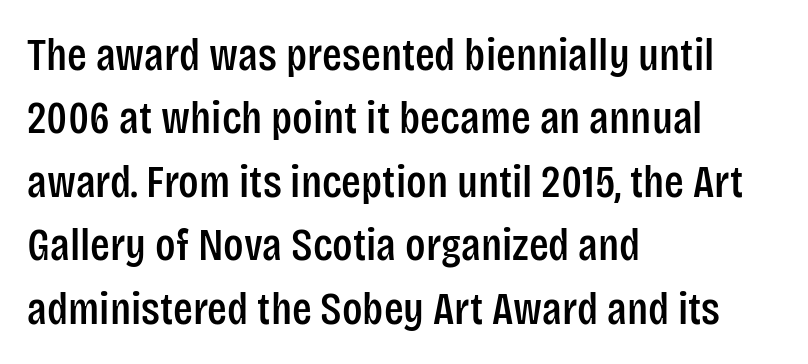
Q: Is the text italic (slanted)? A: No, it is upright.
Q: Is the typeface a serif or a sans-serif typeface? A: Sans-serif.
Q: Is the text underlined? A: No.
Q: How is the paragraph aligned? A: Left-aligned.
Q: Is the spacing between letters normal or unusually wide? A: Normal.
Q: Is the spacing between lines tight, normal or loose? A: Normal.
Q: Width (condensed, normal, or wide)? A: Condensed.
Q: Stroke contrast? A: Low.
Q: x-height? A: Large.
Q: Monospaced? A: No.
